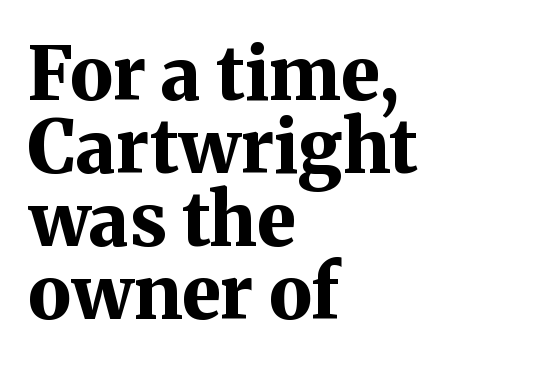
The image shows 73 px bold serif type, upright; set left-aligned, tight line spacing (1.0x), normal letter spacing, not underlined; medium stroke contrast and a medium x-height.
